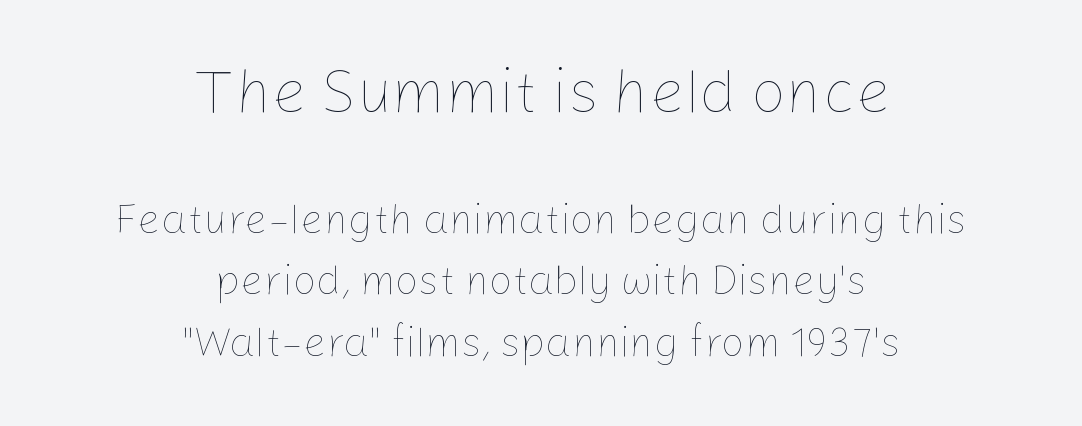
Q: Is the text bold? A: No.
Q: Is the text italic (slanted)? A: No, it is upright.
Q: Is the text underlined? A: No.
Q: How is the paragraph aligned? A: Centered.
Q: Is the spacing between letters normal or unusually wide? A: Normal.
Q: Is the spacing between lines tight, normal or loose? A: Normal.
Q: Which block of text is set in a larger size, the first (top) or the second (bottom)? A: The first (top) one.
Q: Width (condensed, normal, or wide)? A: Normal.
Q: Stroke contrast? A: Low.
Q: x-height? A: Medium.
Q: Monospaced? A: No.
